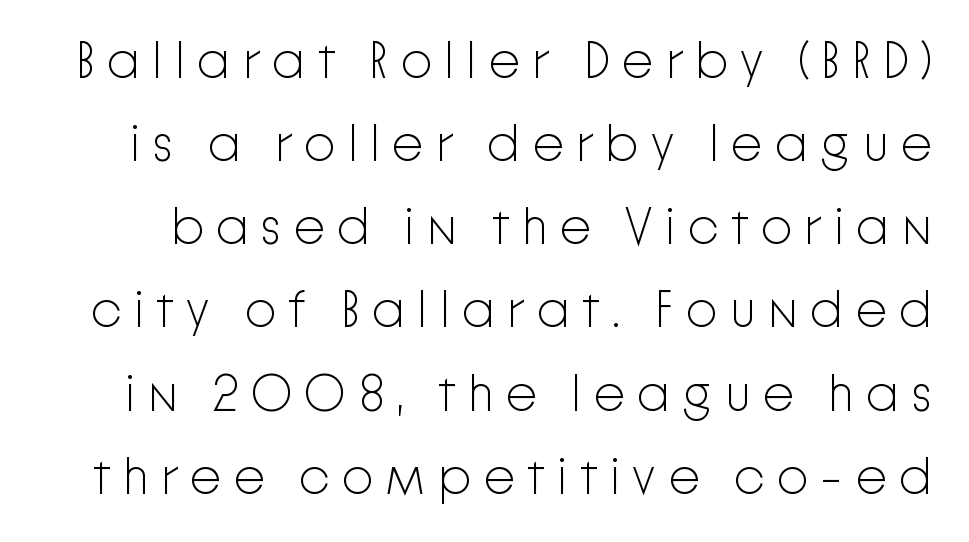
The image shows 51 px light sans-serif type, upright; set normal line spacing (1.63x), unusually wide letter spacing (+0.22 em), not underlined; low stroke contrast and a medium x-height.
